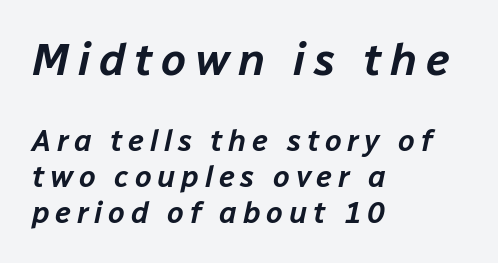
{"italic": "yes", "lean": "right", "slant_degrees": 12, "width": "normal", "stroke_contrast": "low", "x_height": "medium", "monospaced": "no", "underline": "no", "align": "left", "line_spacing_ratio": 1.2, "larger_block": "first", "size_ratio": 1.5, "glyph_px": 45}
